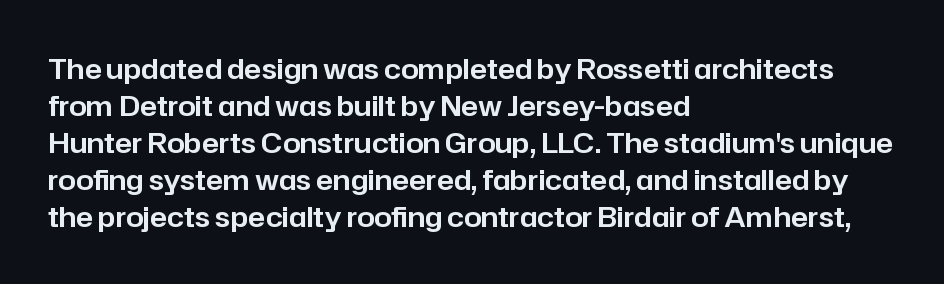
{"serif": "no", "italic": "no", "width": "normal", "stroke_contrast": "low", "x_height": "medium", "monospaced": "no", "underline": "no", "align": "left", "line_spacing": "normal", "line_spacing_ratio": 1.32, "letter_spacing": "normal", "letter_spacing_em": 0.0, "glyph_px": 28}
